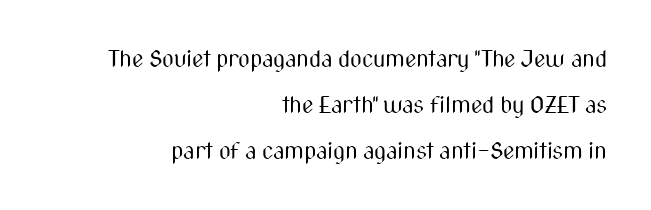
Q: Is the text bold? A: No.
Q: Is the text italic (slanted)? A: No, it is upright.
Q: Is the text underlined? A: No.
Q: How is the paragraph aligned? A: Right-aligned.
Q: Is the spacing between letters normal or unusually wide? A: Normal.
Q: Is the spacing between lines tight, normal or loose? A: Loose.
